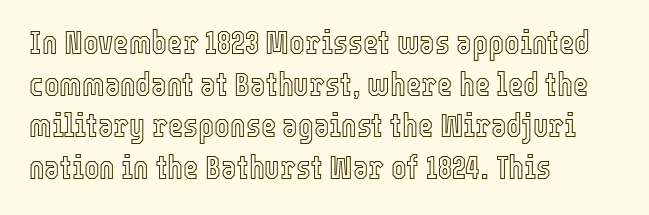
{"italic": "no", "width": "condensed", "x_height": "medium", "monospaced": "no", "underline": "no", "align": "left", "line_spacing": "normal", "line_spacing_ratio": 1.26, "letter_spacing": "normal", "letter_spacing_em": 0.0, "glyph_px": 33}
